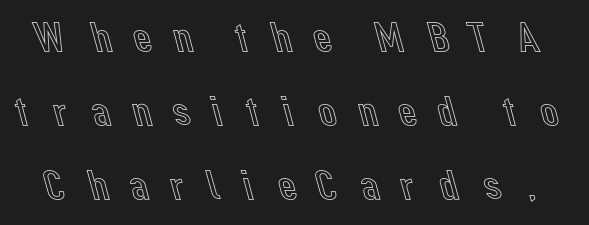
{"width": "normal", "x_height": "medium", "monospaced": "no", "underline": "no", "line_spacing_ratio": 1.76, "letter_spacing": "wide", "letter_spacing_em": 0.39, "glyph_px": 42}
